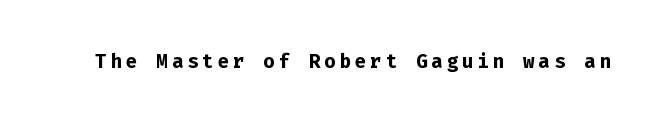
Q: Is the text bold? A: Yes.
Q: Is the text italic (slanted)? A: No, it is upright.
Q: Is the text underlined? A: No.
